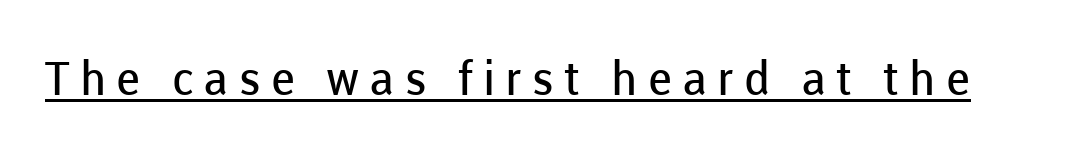
{"serif": "no", "italic": "no", "bold": "no", "weight": "regular", "width": "normal", "stroke_contrast": "low", "x_height": "medium", "monospaced": "no", "underline": "yes", "letter_spacing": "wide", "letter_spacing_em": 0.22, "glyph_px": 47}
